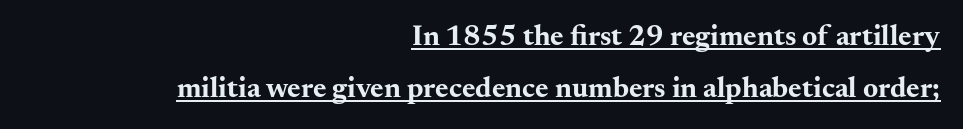
{"serif": "yes", "italic": "no", "bold": "yes", "weight": "bold", "width": "wide", "stroke_contrast": "medium", "x_height": "small", "monospaced": "no", "underline": "yes", "align": "right", "line_spacing_ratio": 1.8, "letter_spacing": "normal", "letter_spacing_em": 0.0, "glyph_px": 29}
